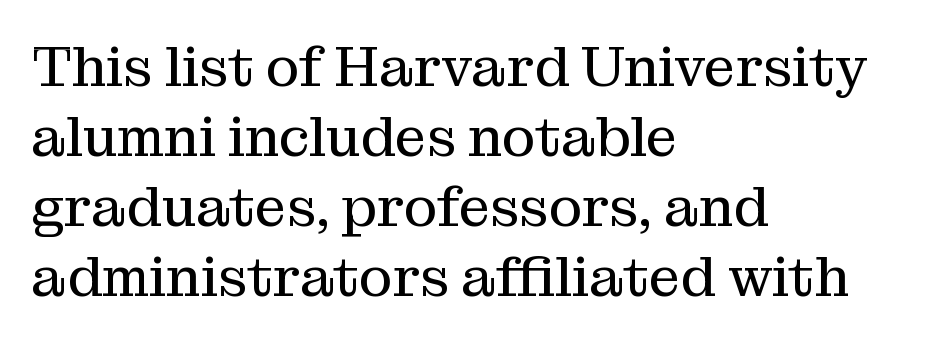
This sample has the flowing, uneven cadence of proportional lettering. Observe the ordinary spacing: letters are neighbours, not strangers. Do the letters lean? They stand straight. Stroke terminals: seriffed.
